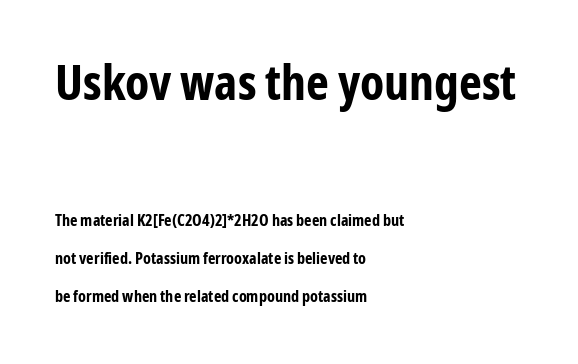
The letters carry no serifs — their stems end cleanly without finishing strokes. Characters remain perfectly vertical along every line. Notice how the passage keeps a crisp vertical edge on the left only. Descender tails drop into unmarked territory. If you measured baseline to baseline, you'd find a long distance. Each word holds together tightly as a unit, with standard inter-letter gaps.
